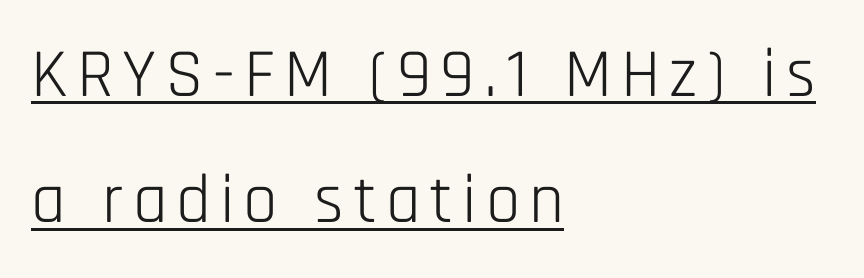
You can tell from the bare stems that sans-serif type was used. This sample has the flowing, uneven cadence of proportional lettering. Stroke thickness stays within the range of a standard reading face or lighter. This is the regular roman posture of the typeface. Every row of glyphs begins at an identical x-position on the left.
